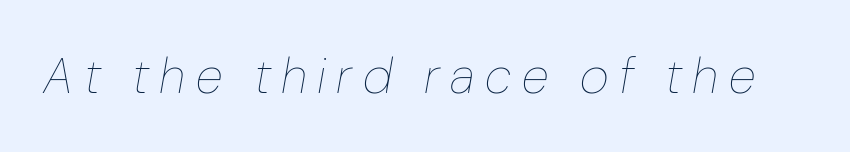
Q: Is the text bold? A: No.
Q: Is the text italic (slanted)? A: Yes, it leans right by about 10 degrees.
Q: Is the text underlined? A: No.
Q: Is the spacing between letters normal or unusually wide? A: Unusually wide.
Q: Width (condensed, normal, or wide)? A: Normal.
Q: Stroke contrast? A: Low.
Q: x-height? A: Medium.
Q: Monospaced? A: No.
